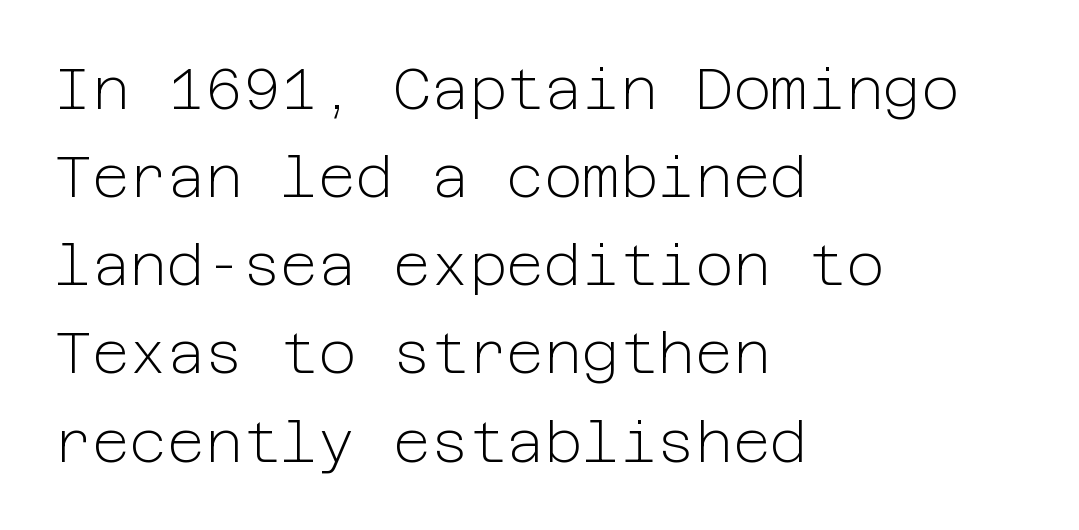
Q: Is the text bold? A: No.
Q: Is the text italic (slanted)? A: No, it is upright.
Q: Is the typeface a serif or a sans-serif typeface? A: Sans-serif.
Q: Is the text underlined? A: No.
Q: How is the paragraph aligned? A: Left-aligned.
Q: Is the spacing between letters normal or unusually wide? A: Normal.
Q: Is the spacing between lines tight, normal or loose? A: Normal.
Q: Width (condensed, normal, or wide)? A: Normal.
Q: Stroke contrast? A: Low.
Q: x-height? A: Medium.
